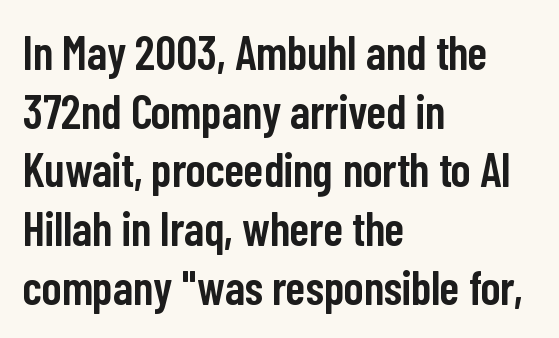
{"serif": "no", "italic": "no", "bold": "semi", "weight": "semibold", "width": "condensed", "stroke_contrast": "low", "x_height": "medium", "monospaced": "no", "underline": "no", "align": "left", "line_spacing": "normal", "line_spacing_ratio": 1.25, "letter_spacing": "normal", "letter_spacing_em": 0.0, "glyph_px": 47}
